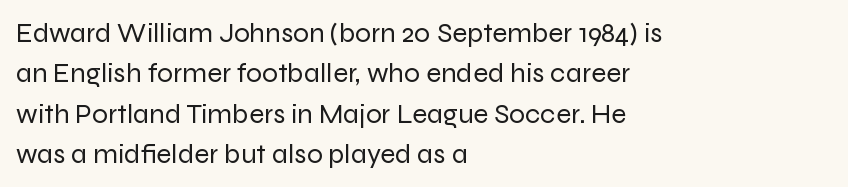
This sample is left-justified, so line endings fall wherever the words run out. Tracking value appears to be zero — textbook default spacing. Serifs: no, the terminals of the letterforms are clean. A light-to-regular cut is what we see here. The letters advance in unequal steps, a hallmark of proportional type.
